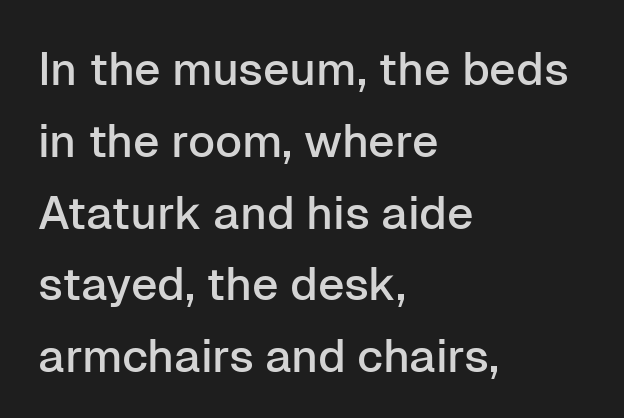
Q: Is the text italic (slanted)? A: No, it is upright.
Q: Is the typeface a serif or a sans-serif typeface? A: Sans-serif.
Q: Is the text underlined? A: No.
Q: How is the paragraph aligned? A: Left-aligned.
Q: Is the spacing between letters normal or unusually wide? A: Normal.
Q: Is the spacing between lines tight, normal or loose? A: Normal.
Q: Width (condensed, normal, or wide)? A: Normal.
Q: Stroke contrast? A: Low.
Q: x-height? A: Medium.
Q: Monospaced? A: No.
